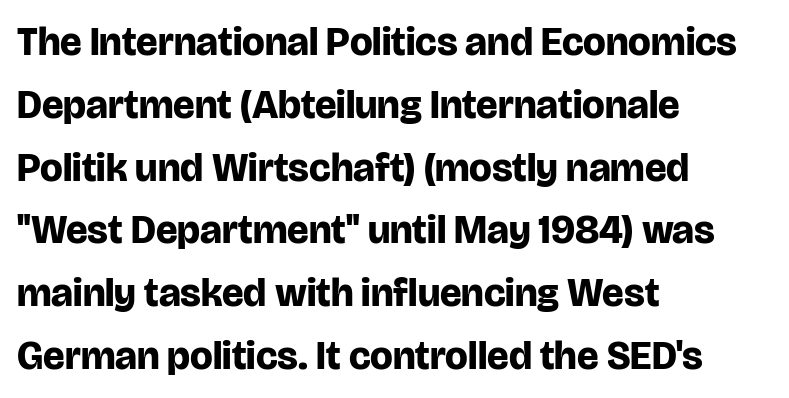
{"serif": "no", "italic": "no", "bold": "yes", "weight": "bold", "width": "normal", "stroke_contrast": "low", "x_height": "large", "monospaced": "no", "underline": "no", "align": "left", "line_spacing": "normal", "line_spacing_ratio": 1.57, "letter_spacing": "normal", "letter_spacing_em": 0.0, "glyph_px": 40}
